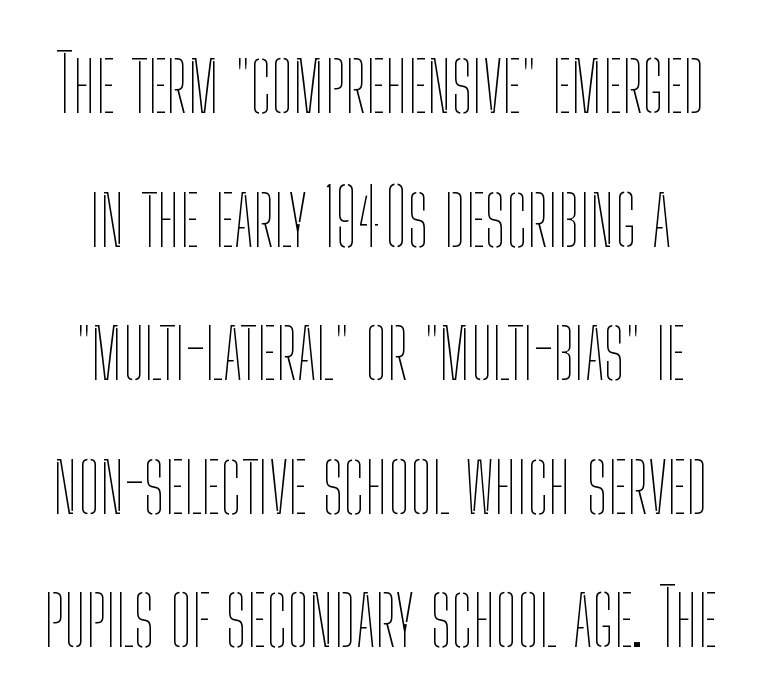
Q: Is the text bold? A: No.
Q: Is the text italic (slanted)? A: No, it is upright.
Q: Is the text underlined? A: No.
Q: Is the spacing between letters normal or unusually wide? A: Normal.
Q: Is the spacing between lines tight, normal or loose? A: Normal.
Q: Width (condensed, normal, or wide)? A: Condensed.
Q: Stroke contrast? A: Low.
Q: x-height? A: Medium.
Q: Monospaced? A: No.
